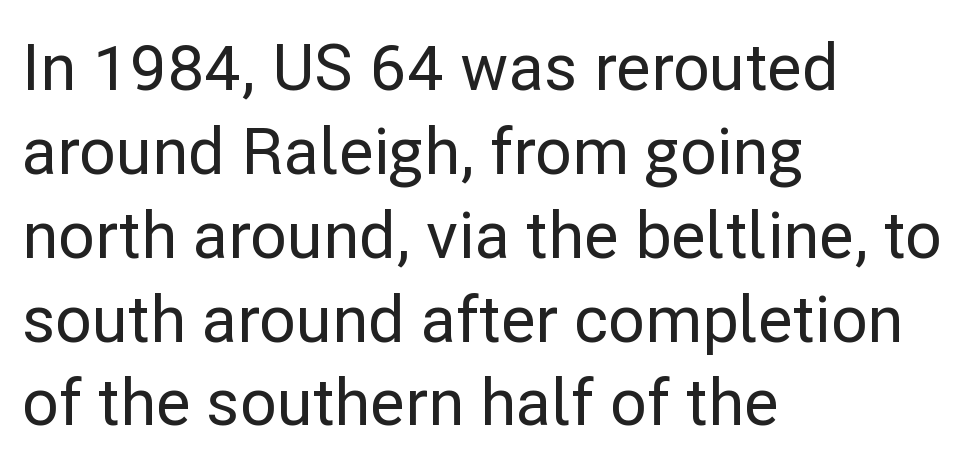
{"serif": "no", "italic": "no", "width": "normal", "stroke_contrast": "low", "x_height": "medium", "monospaced": "no", "underline": "no", "align": "left", "line_spacing": "normal", "line_spacing_ratio": 1.31, "letter_spacing": "normal", "letter_spacing_em": 0.0, "glyph_px": 64}
